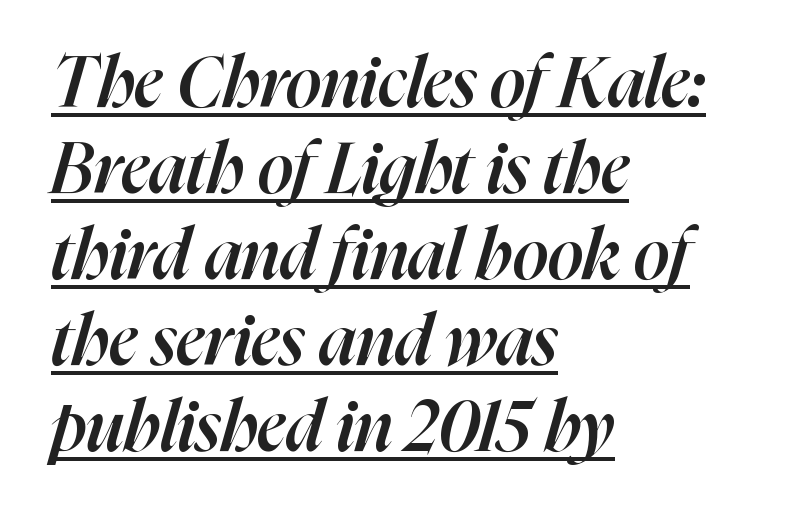
The image shows 70 px semibold type, italic (leaning right); set left-aligned, line spacing 1.23x, normal letter spacing, underlined; high stroke contrast and a medium x-height.
